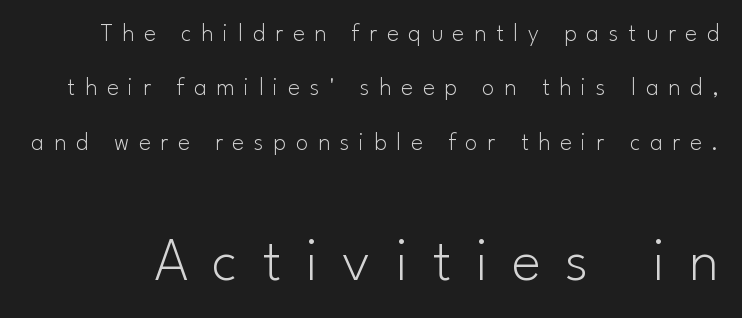
Stroke terminals: plain, sans-serif. The words here are not underlined. One glance says open: line gaps are wider than usual. You could only call the tracking loose — the letters float apart. Varying glyph widths throughout — classic text-font behaviour.
